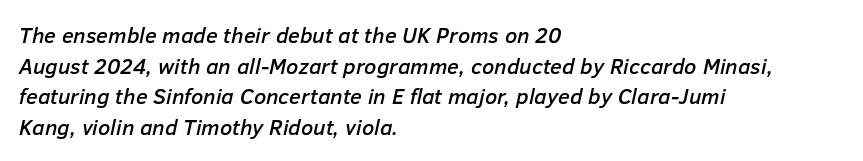
Q: Is the text italic (slanted)? A: Yes, it leans right by about 12 degrees.
Q: Is the text underlined? A: No.
Q: How is the paragraph aligned? A: Left-aligned.
Q: Is the spacing between letters normal or unusually wide? A: Normal.
Q: Is the spacing between lines tight, normal or loose? A: Normal.
